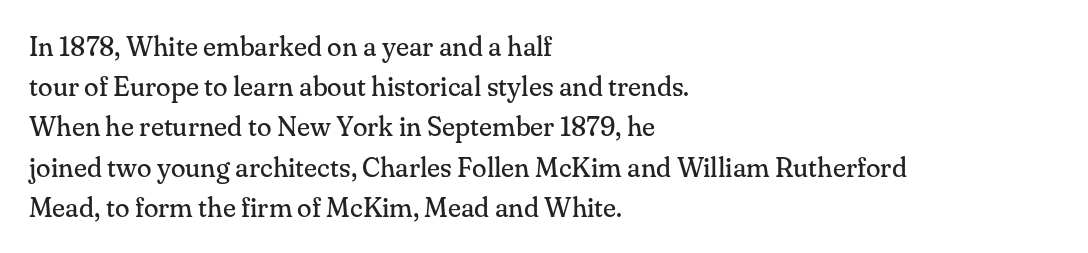
Q: Is the text bold? A: No.
Q: Is the text italic (slanted)? A: No, it is upright.
Q: Is the text underlined? A: No.
Q: How is the paragraph aligned? A: Left-aligned.
Q: Is the spacing between letters normal or unusually wide? A: Normal.
Q: Is the spacing between lines tight, normal or loose? A: Normal.
